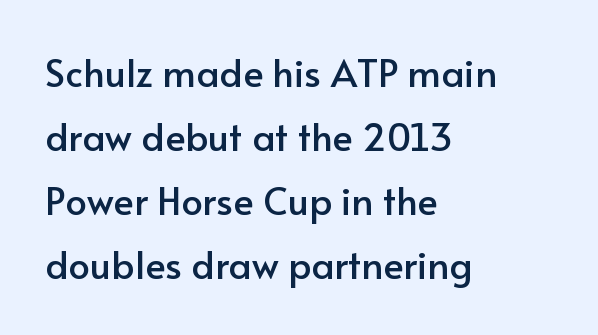
Letterform terminals end flat and unadorned throughout the passage. Rendered with straight, roman letterforms. Any mark beneath the type? The region is blank. Interline gaps are of average width in this sample. Each letter keeps its own natural width here, so spacing adapts to shape. How are the letters spaced? Ordinarily, with no added tracking.
